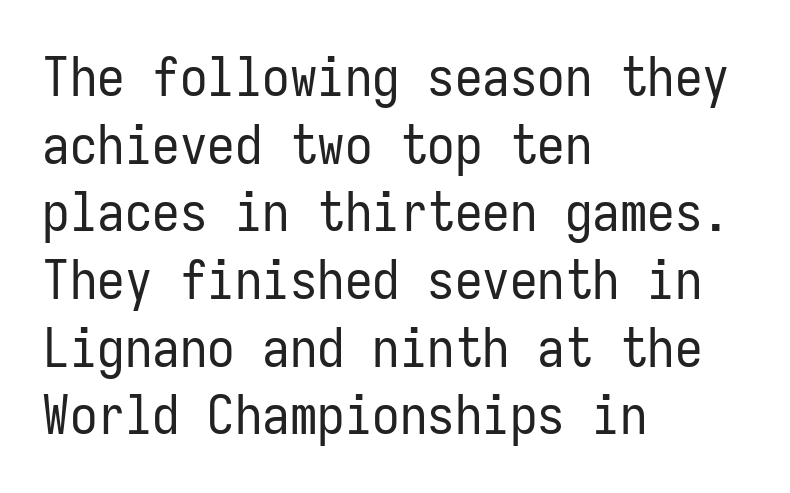
The image shows 55 px regular-weight, condensed sans-serif type, upright, monospaced; set left-aligned, line spacing 1.23x, normal letter spacing, not underlined; low stroke contrast and a medium x-height.
